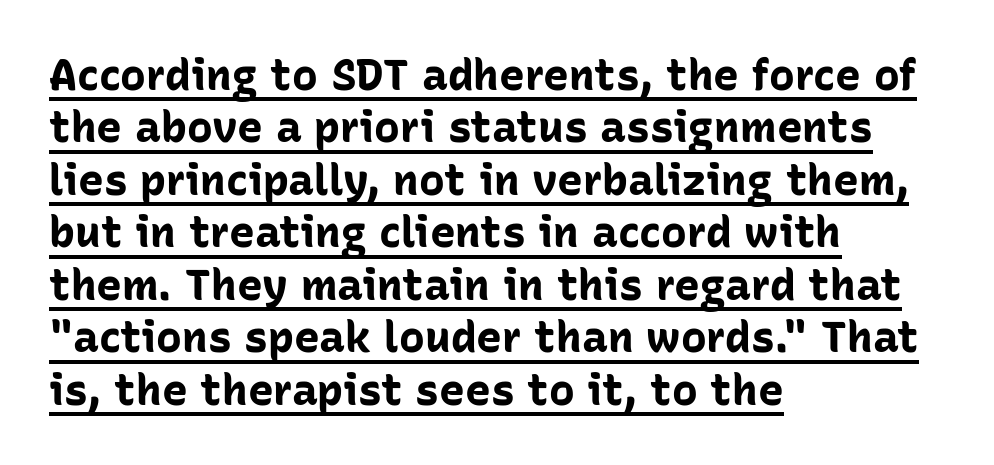
{"serif": "no", "italic": "no", "bold": "yes", "weight": "bold", "width": "normal", "stroke_contrast": "low", "x_height": "medium", "monospaced": "no", "underline": "yes", "align": "left", "line_spacing_ratio": 1.22, "letter_spacing": "normal", "letter_spacing_em": 0.0, "glyph_px": 43}
